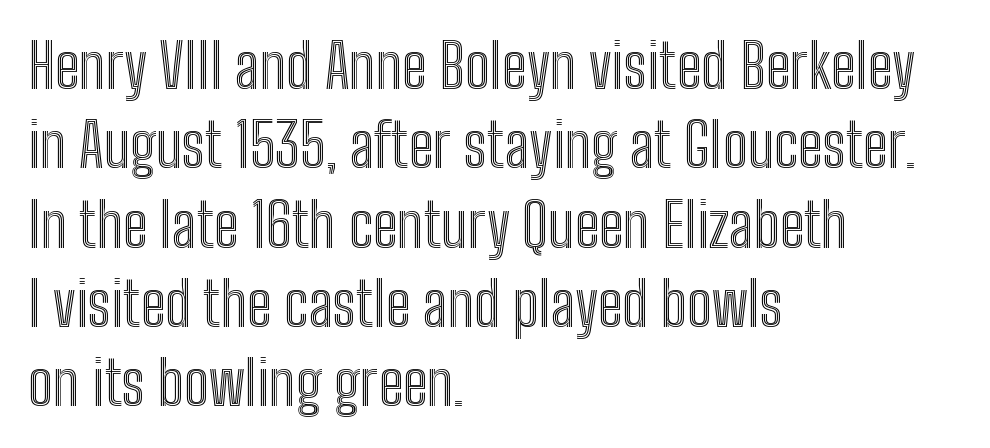
Q: Is the text italic (slanted)? A: No, it is upright.
Q: Is the text underlined? A: No.
Q: How is the paragraph aligned? A: Left-aligned.
Q: Is the spacing between letters normal or unusually wide? A: Normal.
Q: Is the spacing between lines tight, normal or loose? A: Normal.
Q: Width (condensed, normal, or wide)? A: Condensed.
Q: x-height? A: Medium.
Q: Monospaced? A: No.
